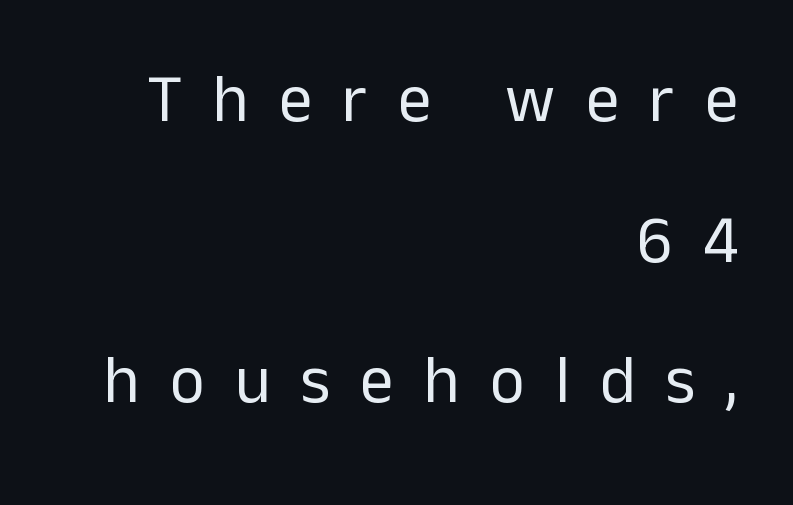
Q: Is the text bold? A: No.
Q: Is the text italic (slanted)? A: No, it is upright.
Q: Is the typeface a serif or a sans-serif typeface? A: Sans-serif.
Q: Is the text underlined? A: No.
Q: How is the paragraph aligned? A: Right-aligned.
Q: Is the spacing between letters normal or unusually wide? A: Unusually wide.
Q: Is the spacing between lines tight, normal or loose? A: Loose.
Q: Width (condensed, normal, or wide)? A: Normal.
Q: Stroke contrast? A: Low.
Q: x-height? A: Medium.
Q: Monospaced? A: No.
